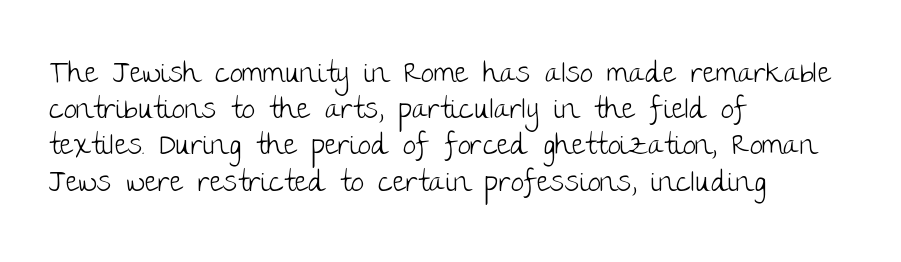
The image shows 29 px light sans-serif type, upright; set left-aligned, normal line spacing (1.25x), normal letter spacing, not underlined; low stroke contrast and a large x-height.
